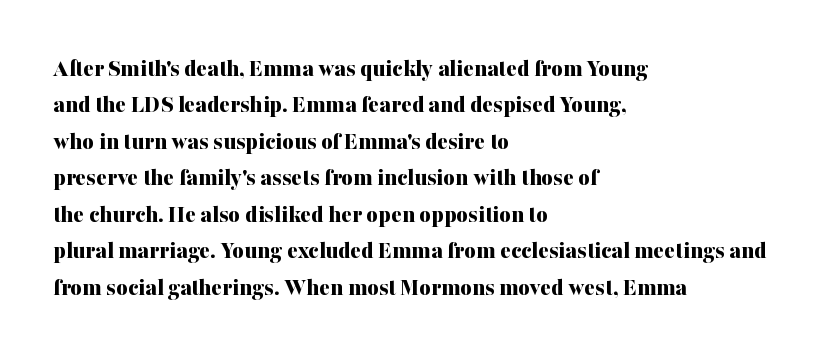
Q: Is the text bold? A: Yes.
Q: Is the text italic (slanted)? A: No, it is upright.
Q: Is the text underlined? A: No.
Q: How is the paragraph aligned? A: Left-aligned.
Q: Is the spacing between letters normal or unusually wide? A: Normal.
Q: Is the spacing between lines tight, normal or loose? A: Normal.
